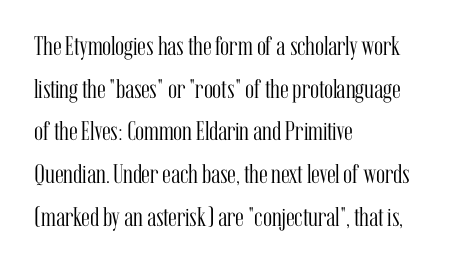
Q: Is the text bold? A: No.
Q: Is the text italic (slanted)? A: No, it is upright.
Q: Is the text underlined? A: No.
Q: How is the paragraph aligned? A: Left-aligned.
Q: Is the spacing between letters normal or unusually wide? A: Normal.
Q: Is the spacing between lines tight, normal or loose? A: Normal.
